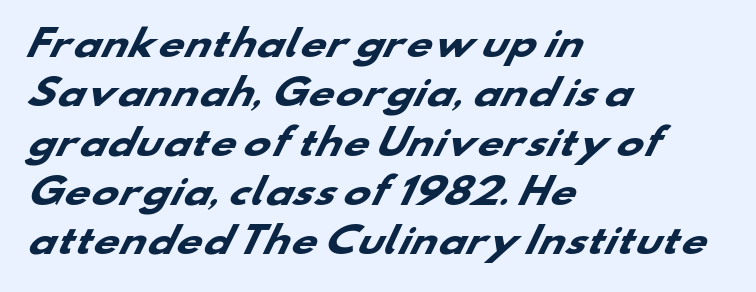
The rendering uses a moderate line-height, typical for paragraphs. Caption: multi-line text, flush left, ragged right. The typesetting leans heavy: a genuine bold. Type style note: lacks serifs. Characters follow at the spacing the type designer built in.
